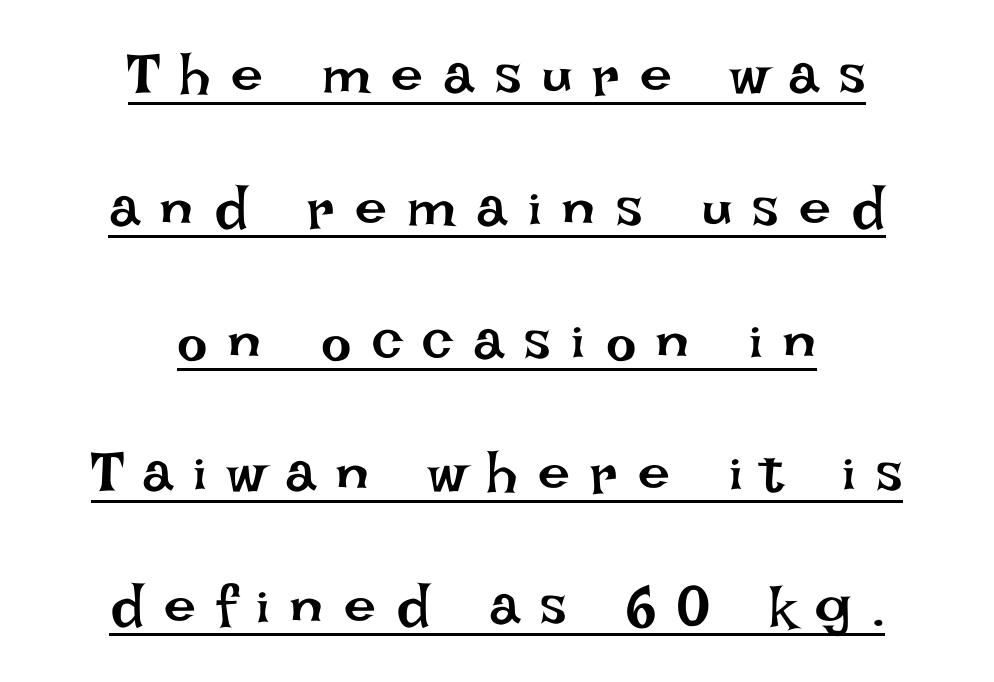
A typesetter would call this heavily tracked-out type. Weight class: somewhere from thin through regular. You can tell it's not italic because the verticals are truly vertical. The letters advance in unequal steps, a hallmark of proportional type.
